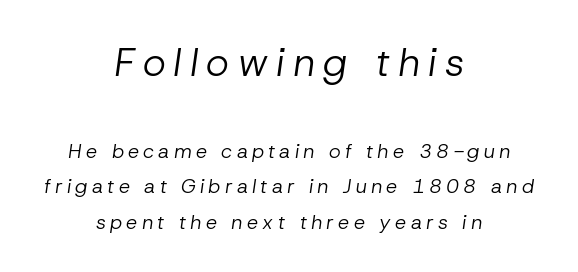
Q: Is the text bold? A: No.
Q: Is the text italic (slanted)? A: Yes, it leans right by about 8 degrees.
Q: Is the text underlined? A: No.
Q: How is the paragraph aligned? A: Centered.
Q: Is the spacing between letters normal or unusually wide? A: Unusually wide.
Q: Which block of text is set in a larger size, the first (top) or the second (bottom)? A: The first (top) one.
Q: Width (condensed, normal, or wide)? A: Normal.
Q: Stroke contrast? A: Low.
Q: x-height? A: Medium.
Q: Monospaced? A: No.
